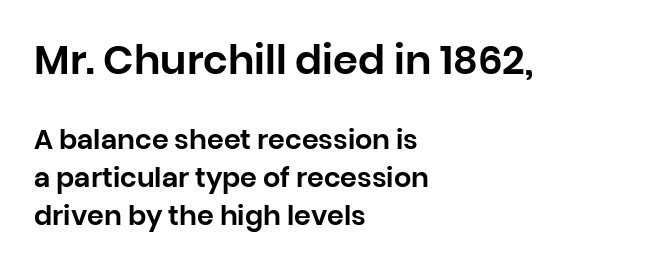
Clear beneath every line of the passage. Default kerning and tracking; the words read as compact shapes. Of the two passages, the one on top uses the larger point size. The passage is arranged the way most books set body copy — flush left. Students, observe: this is what conventionally led text looks like.
